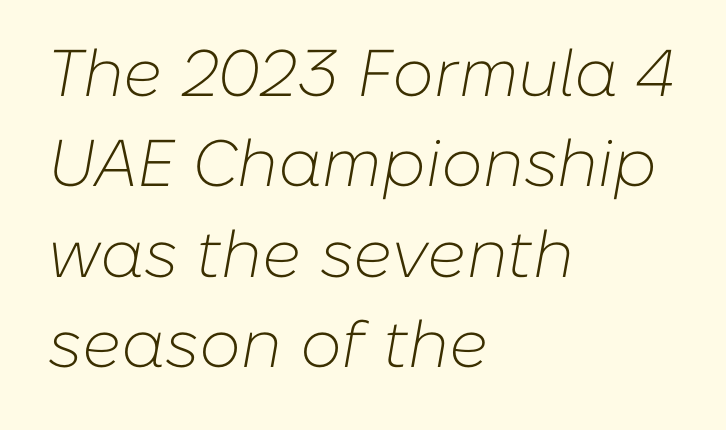
Q: Is the text bold? A: No.
Q: Is the text italic (slanted)? A: Yes, it leans right by about 10 degrees.
Q: Is the text underlined? A: No.
Q: How is the paragraph aligned? A: Left-aligned.
Q: Is the spacing between letters normal or unusually wide? A: Normal.
Q: Is the spacing between lines tight, normal or loose? A: Normal.
Q: Width (condensed, normal, or wide)? A: Normal.
Q: Stroke contrast? A: Low.
Q: x-height? A: Medium.
Q: Monospaced? A: No.
